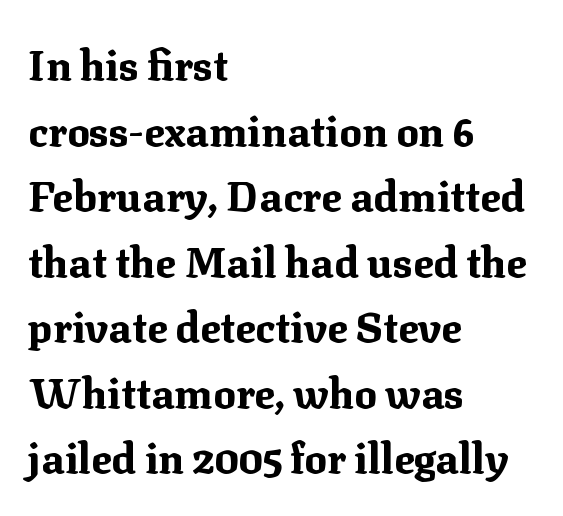
{"serif": "yes", "italic": "no", "bold": "yes", "weight": "bold", "width": "normal", "stroke_contrast": "medium", "x_height": "medium", "monospaced": "no", "underline": "no", "align": "left", "line_spacing": "normal", "line_spacing_ratio": 1.56, "letter_spacing": "normal", "letter_spacing_em": 0.0, "glyph_px": 42}
